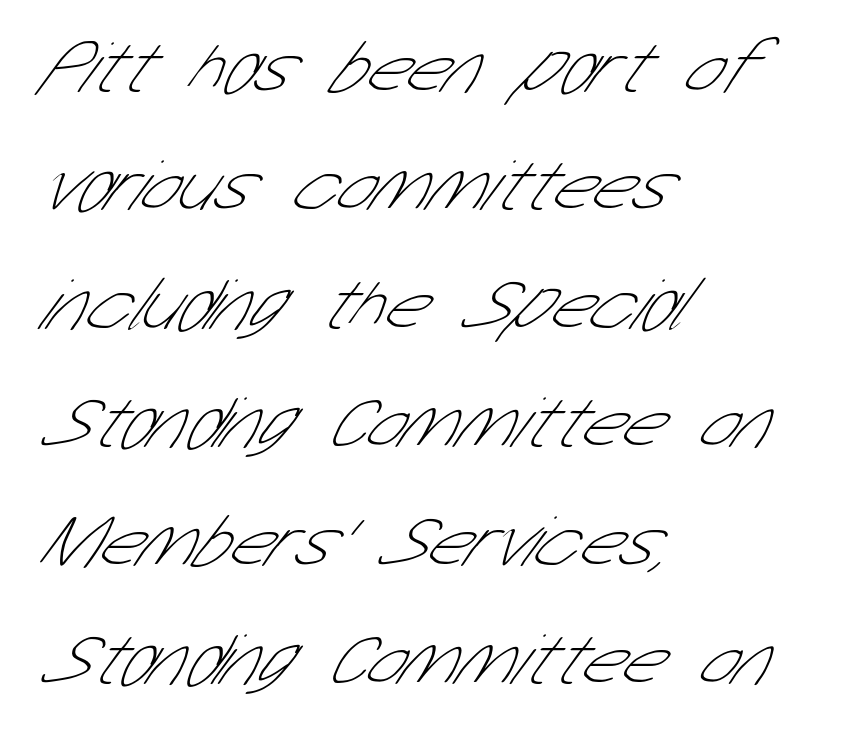
{"serif": "no", "bold": "no", "weight": "thin", "width": "condensed", "stroke_contrast": "low", "x_height": "medium", "monospaced": "no", "underline": "no", "align": "left", "line_spacing": "normal", "line_spacing_ratio": 1.6, "letter_spacing": "normal", "letter_spacing_em": 0.0, "glyph_px": 74}
